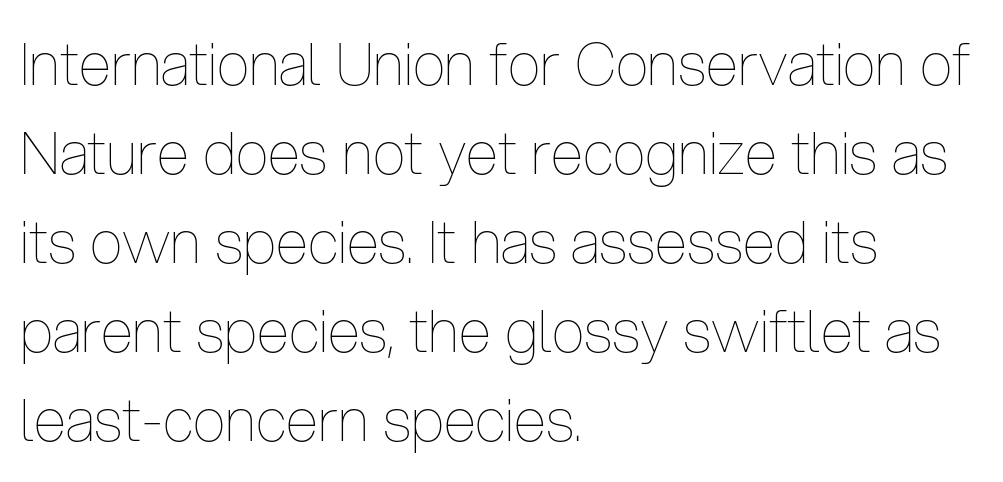
{"italic": "no", "bold": "no", "weight": "thin", "width": "condensed", "stroke_contrast": "low", "x_height": "medium", "monospaced": "no", "underline": "no", "align": "left", "line_spacing": "normal", "line_spacing_ratio": 1.51, "letter_spacing": "normal", "letter_spacing_em": 0.0, "glyph_px": 59}
